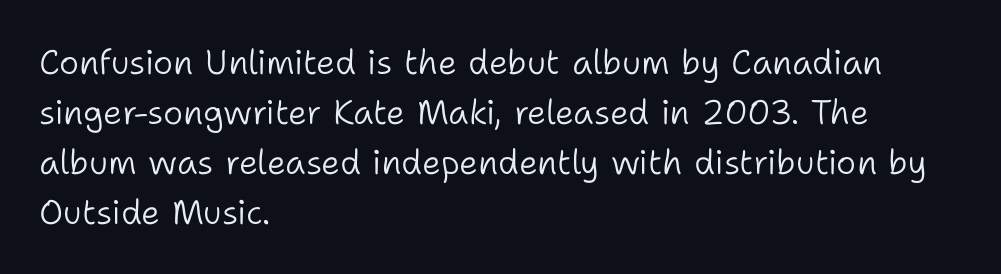
Summary of weight: not heavy and not bold. Normally led — the rows are evenly, conventionally spaced. Casual observation: everything's shoved over to the left. Honestly, the letter spacing is just normal — you wouldn't notice it. The letters stand straight up with perfectly vertical stems.
